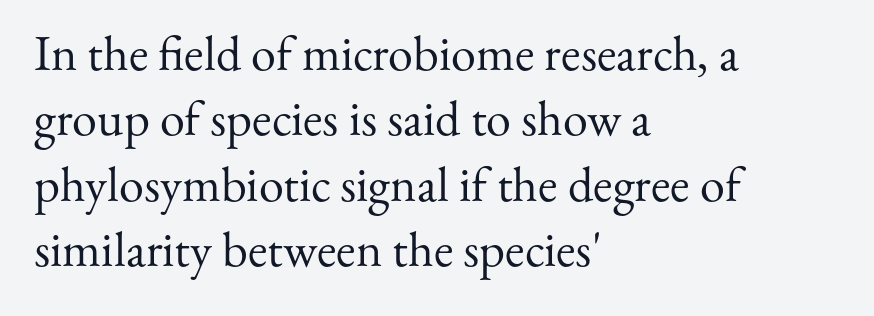
The image shows 50 px regular-weight serif type, upright; set left-aligned, normal line spacing (1.31x), normal letter spacing, not underlined; medium stroke contrast and a small x-height.
